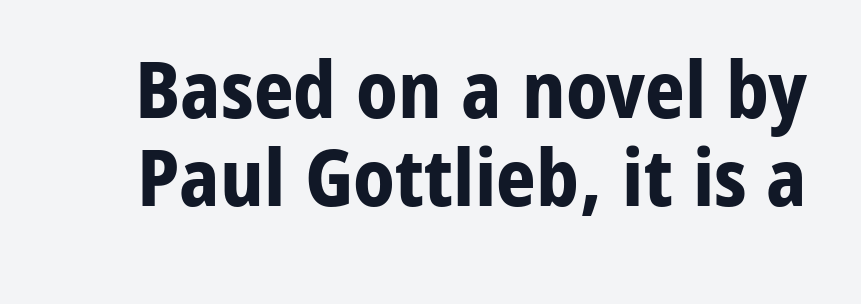
The image shows 78 px bold sans-serif type, upright; set tight line spacing (1.13x), normal letter spacing, not underlined; low stroke contrast and a medium x-height.
